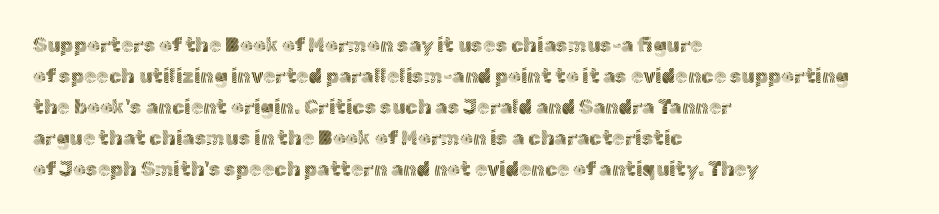
{"italic": "no", "bold": "no", "underline": "no", "align": "left", "line_spacing": "normal", "line_spacing_ratio": 1.55, "letter_spacing": "normal", "letter_spacing_em": 0.0, "glyph_px": 20}
